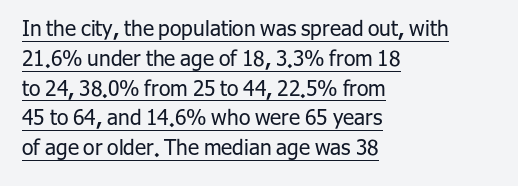
A rule runs beneath these lines of type. When letters stand straight like this, we call the style roman or upright. Tracking value appears to be zero — textbook default spacing. These lines sit exactly where default settings would place them. Nothing heavy about these letters — not bold at all. Compared with a centered layout, this one pins lines to the left instead.
